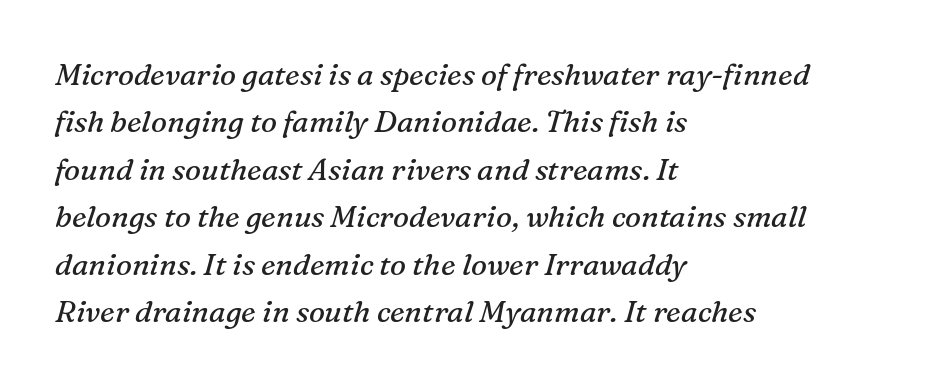
{"serif": "yes", "italic": "yes", "lean": "right", "slant_degrees": 16, "bold": "no", "weight": "regular", "width": "normal", "stroke_contrast": "medium", "x_height": "medium", "monospaced": "no", "underline": "no", "align": "left", "line_spacing": "normal", "line_spacing_ratio": 1.58, "letter_spacing": "normal", "letter_spacing_em": 0.0, "glyph_px": 30}
